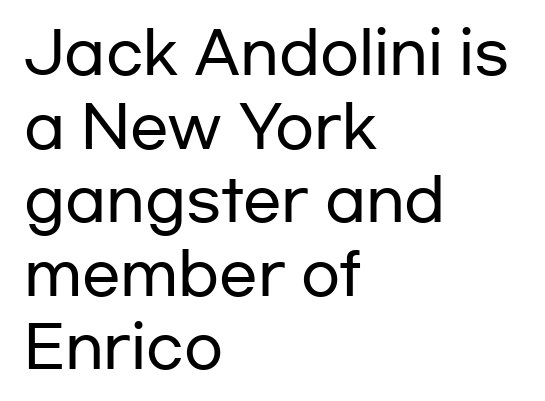
{"serif": "no", "italic": "no", "width": "wide", "stroke_contrast": "low", "x_height": "medium", "monospaced": "no", "underline": "no", "align": "left", "line_spacing": "normal", "line_spacing_ratio": 1.29, "letter_spacing": "normal", "letter_spacing_em": 0.0, "glyph_px": 57}
